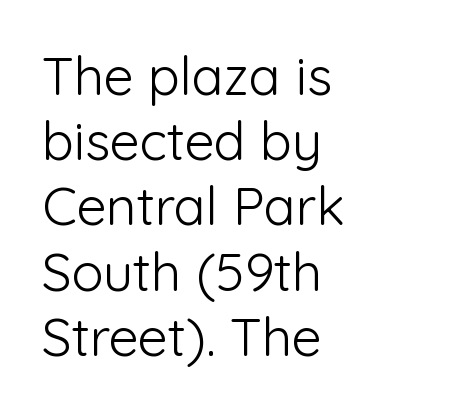
Q: Is the text bold? A: No.
Q: Is the text italic (slanted)? A: No, it is upright.
Q: Is the typeface a serif or a sans-serif typeface? A: Sans-serif.
Q: Is the text underlined? A: No.
Q: How is the paragraph aligned? A: Left-aligned.
Q: Is the spacing between letters normal or unusually wide? A: Normal.
Q: Width (condensed, normal, or wide)? A: Normal.
Q: Stroke contrast? A: Low.
Q: x-height? A: Medium.
Q: Monospaced? A: No.
